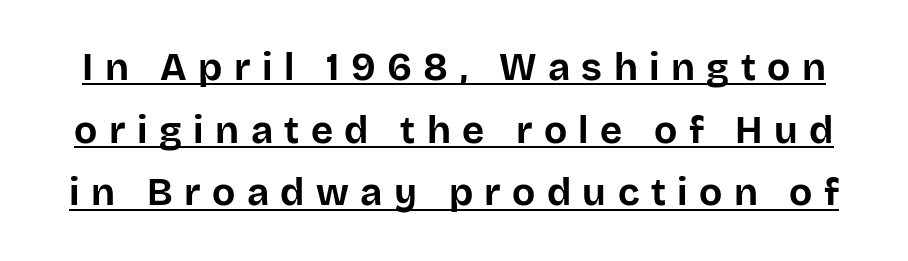
The passage shown stacks its lines at a standard gap. Observe the wide spacing: letters keep a clear distance from each other. Thick stems and heavy bowls — unmistakably bold. The passage shown is typed in a proportional face where columns would drift. The font family rendered here belongs to the sans-serif group. This is the regular roman posture of the typeface.
